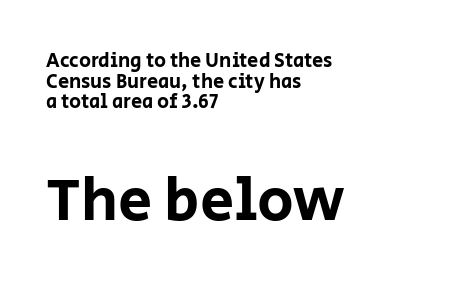
The emphasis by scale lands on block number two, below. Look at the tracking — it's just the regular setting, nothing added. The area under the type is left untouched. The paragraph has a hard left edge and a soft right edge.
